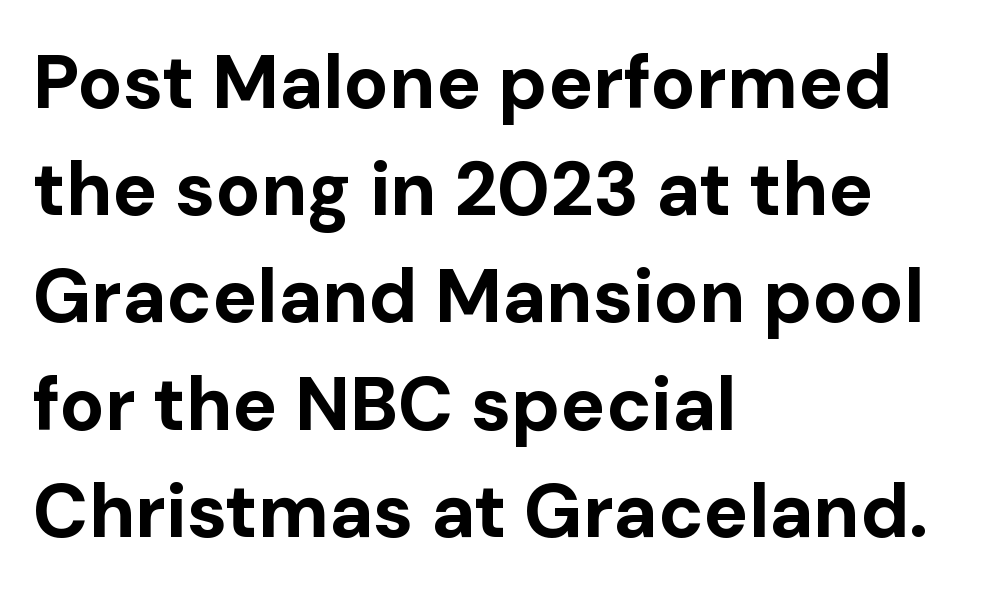
Q: Is the text bold? A: Yes.
Q: Is the text italic (slanted)? A: No, it is upright.
Q: Is the typeface a serif or a sans-serif typeface? A: Sans-serif.
Q: Is the text underlined? A: No.
Q: How is the paragraph aligned? A: Left-aligned.
Q: Is the spacing between letters normal or unusually wide? A: Normal.
Q: Is the spacing between lines tight, normal or loose? A: Normal.
Q: Width (condensed, normal, or wide)? A: Normal.
Q: Stroke contrast? A: Low.
Q: x-height? A: Medium.
Q: Monospaced? A: No.
